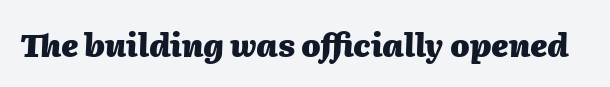
The image shows 31 px heavy type, italic (leaning right); set normal letter spacing, not underlined; medium stroke contrast and a medium x-height.
